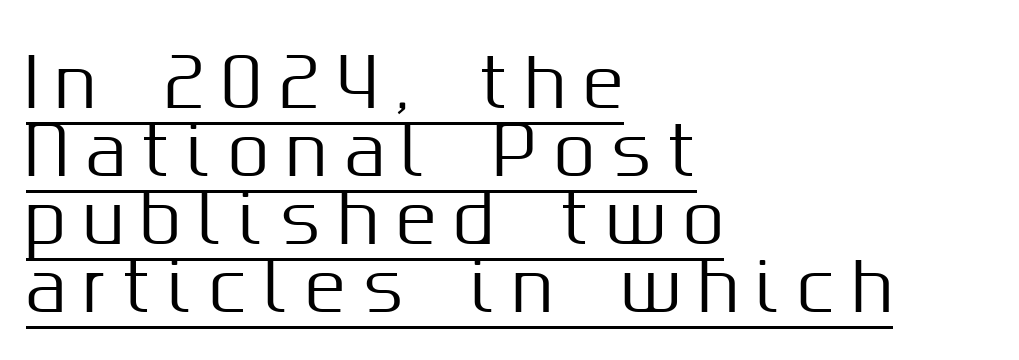
Q: Is the text italic (slanted)? A: No, it is upright.
Q: Is the typeface a serif or a sans-serif typeface? A: Sans-serif.
Q: Is the text underlined? A: Yes.
Q: How is the paragraph aligned? A: Left-aligned.
Q: Is the spacing between letters normal or unusually wide? A: Unusually wide.
Q: Is the spacing between lines tight, normal or loose? A: Tight.
Q: Width (condensed, normal, or wide)? A: Normal.
Q: Stroke contrast? A: Medium.
Q: x-height? A: Medium.
Q: Monospaced? A: No.
